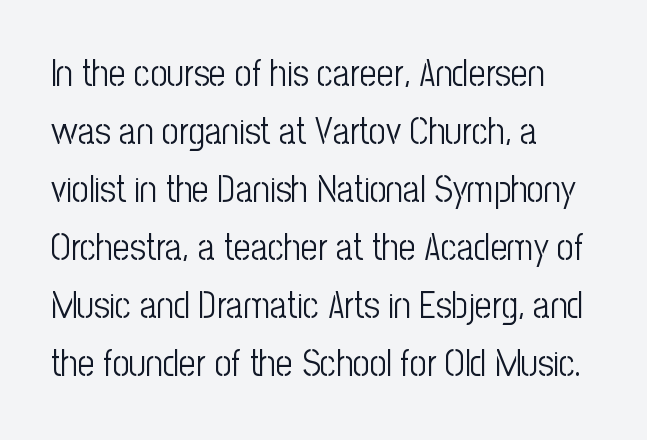
The image shows 37 px light, condensed sans-serif type, upright; set left-aligned, normal line spacing (1.57x), normal letter spacing, not underlined; low stroke contrast and a medium x-height.
